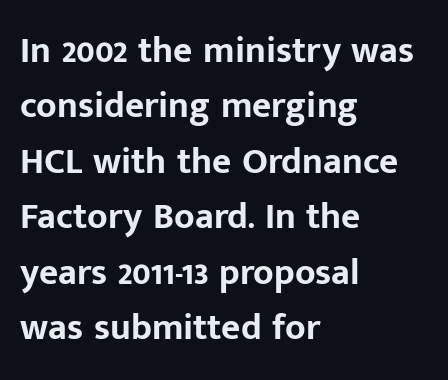
The image shows 37 px bold sans-serif type, upright; set left-aligned, normal line spacing (1.5x), normal letter spacing, not underlined; low stroke contrast and a medium x-height.
